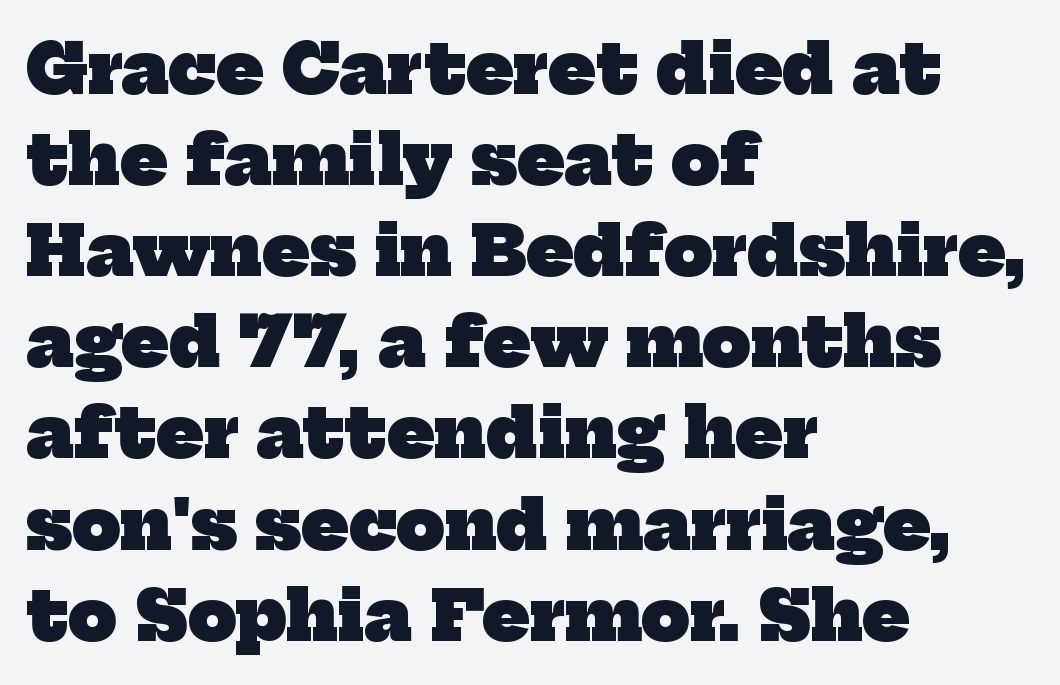
{"serif": "yes", "bold": "yes", "weight": "heavy", "width": "normal", "stroke_contrast": "low", "x_height": "medium", "monospaced": "no", "underline": "no", "align": "left", "line_spacing": "normal", "line_spacing_ratio": 1.34, "letter_spacing": "normal", "letter_spacing_em": 0.0, "glyph_px": 68}
